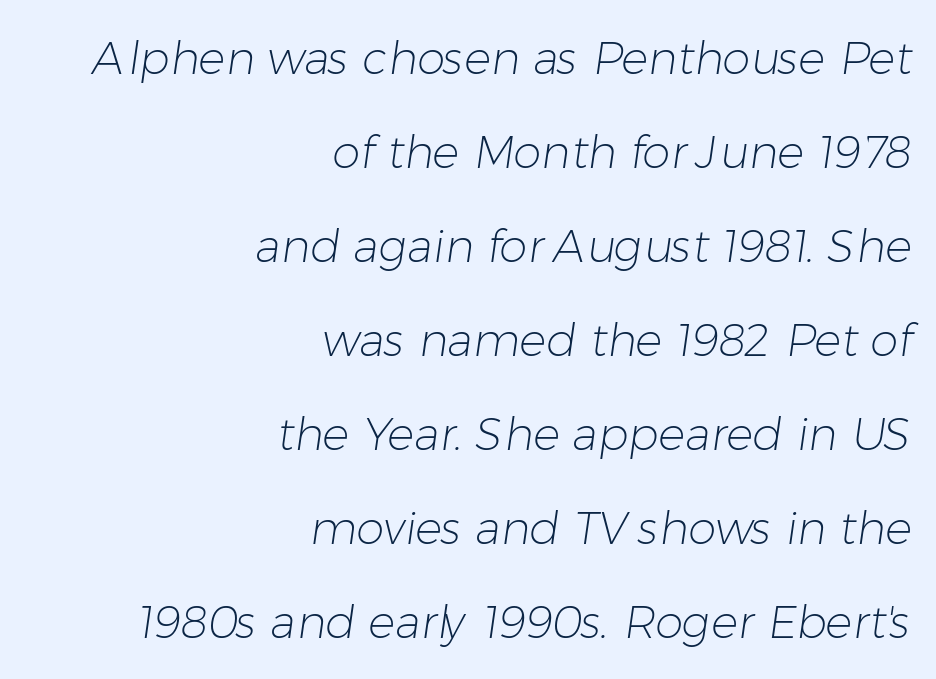
Q: Is the text bold? A: No.
Q: Is the typeface a serif or a sans-serif typeface? A: Sans-serif.
Q: Is the text underlined? A: No.
Q: How is the paragraph aligned? A: Right-aligned.
Q: Is the spacing between letters normal or unusually wide? A: Normal.
Q: Is the spacing between lines tight, normal or loose? A: Loose.
Q: Width (condensed, normal, or wide)? A: Normal.
Q: Stroke contrast? A: Low.
Q: x-height? A: Medium.
Q: Monospaced? A: No.
